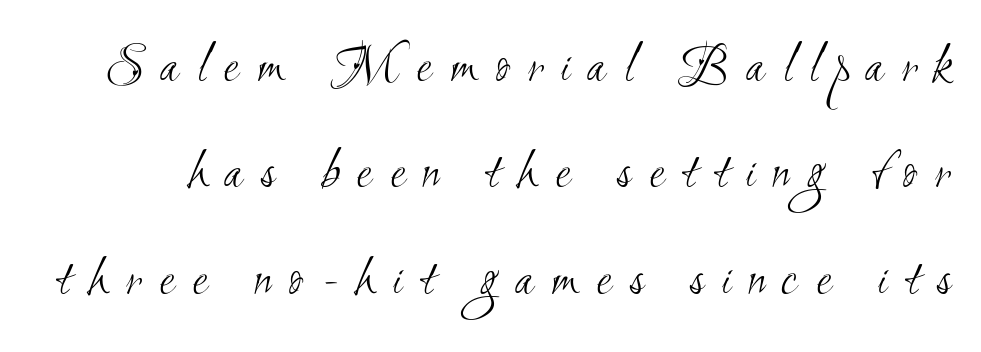
{"serif": "no", "bold": "no", "weight": "light", "width": "condensed", "stroke_contrast": "medium", "x_height": "small", "monospaced": "no", "underline": "no", "line_spacing": "loose", "line_spacing_ratio": 1.9, "letter_spacing": "wide", "letter_spacing_em": 0.31, "glyph_px": 56}
